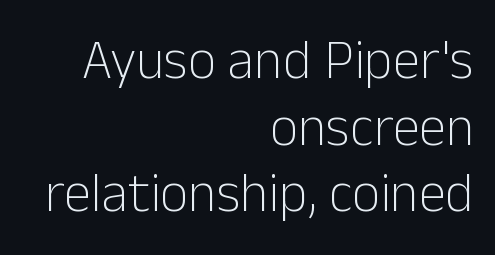
{"serif": "no", "italic": "no", "bold": "no", "weight": "light", "width": "normal", "stroke_contrast": "low", "x_height": "medium", "monospaced": "no", "underline": "no", "align": "right", "line_spacing_ratio": 1.21, "letter_spacing": "normal", "letter_spacing_em": 0.0, "glyph_px": 55}
